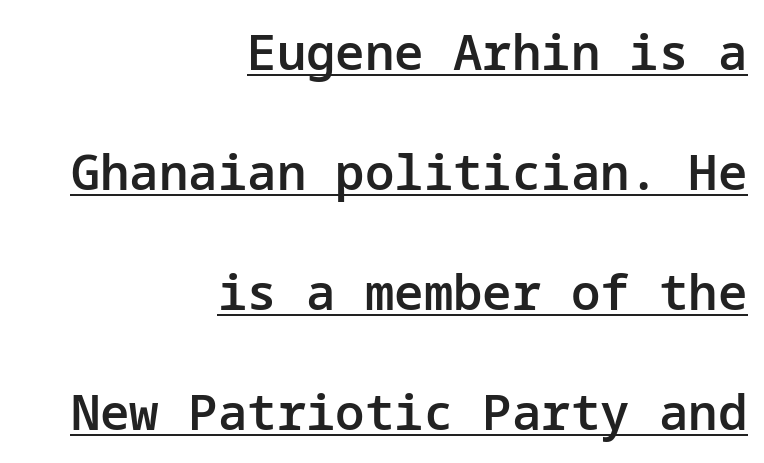
{"serif": "no", "italic": "no", "bold": "semi", "weight": "semibold", "width": "normal", "stroke_contrast": "low", "x_height": "medium", "underline": "yes", "align": "right", "line_spacing": "loose", "line_spacing_ratio": 2.45, "letter_spacing": "normal", "letter_spacing_em": 0.0, "glyph_px": 49}
